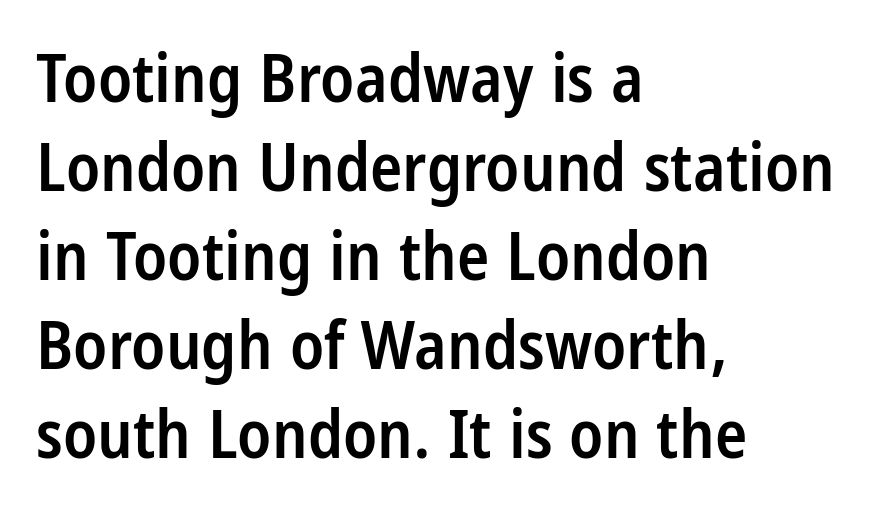
The image shows 67 px semibold, condensed sans-serif type, upright; set left-aligned, normal line spacing (1.33x), normal letter spacing, not underlined; low stroke contrast and a large x-height.
